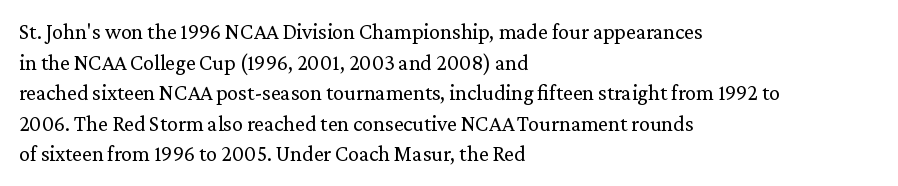
Here the glyphs are tracked normally, forming tight word shapes. This sample keeps an unexceptional amount of space between lines. Every character sits straight up, as roman type does. Each stroke keeps to a modest, everyday thickness or less. This rendering uses left alignment, leaving the right contour irregular. Descenders are the only things crossing below the line.
